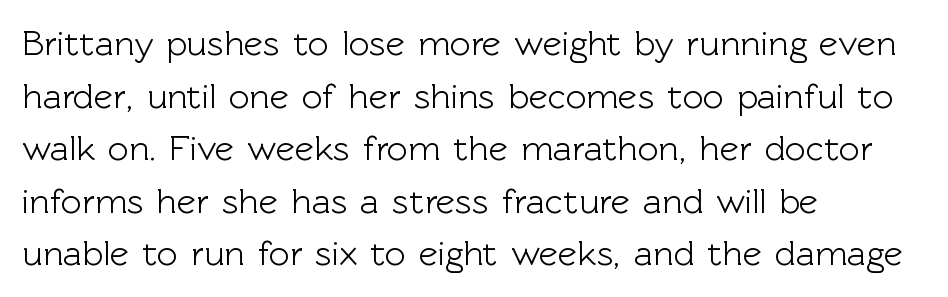
The image shows 36 px sans-serif type, upright; set left-aligned, normal line spacing (1.46x), normal letter spacing, not underlined; a medium x-height.
